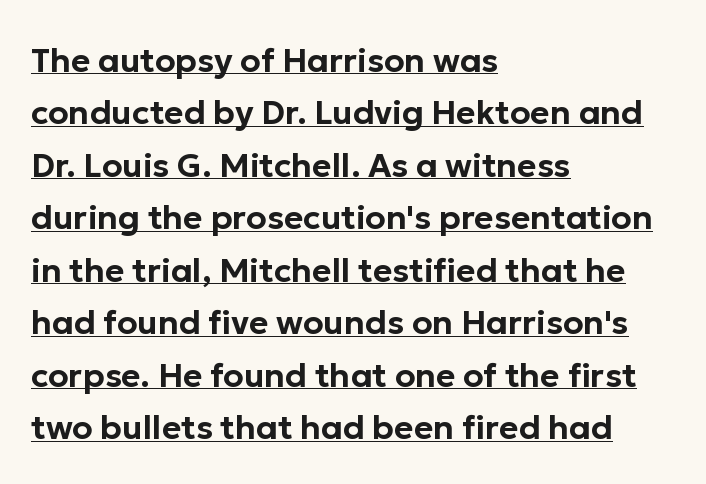
{"serif": "no", "italic": "no", "width": "normal", "stroke_contrast": "low", "x_height": "medium", "monospaced": "no", "underline": "yes", "align": "left", "line_spacing": "normal", "line_spacing_ratio": 1.59, "letter_spacing": "normal", "letter_spacing_em": 0.0, "glyph_px": 33}
